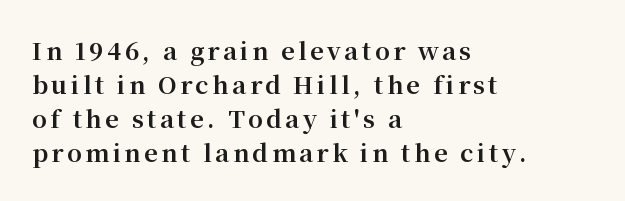
{"italic": "no", "bold": "yes", "underline": "no", "align": "left", "line_spacing": "normal", "line_spacing_ratio": 1.41, "glyph_px": 24}
